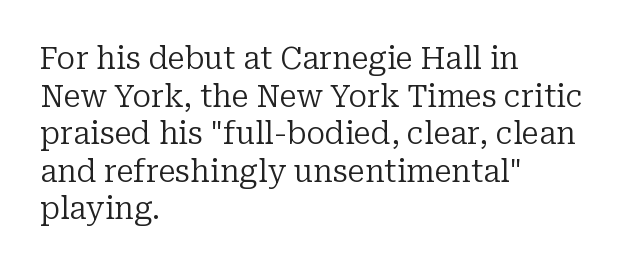
Q: Is the text bold? A: No.
Q: Is the text italic (slanted)? A: No, it is upright.
Q: Is the typeface a serif or a sans-serif typeface? A: Serif.
Q: Is the text underlined? A: No.
Q: How is the paragraph aligned? A: Left-aligned.
Q: Is the spacing between letters normal or unusually wide? A: Normal.
Q: Width (condensed, normal, or wide)? A: Normal.
Q: Stroke contrast? A: Low.
Q: x-height? A: Medium.
Q: Monospaced? A: No.
